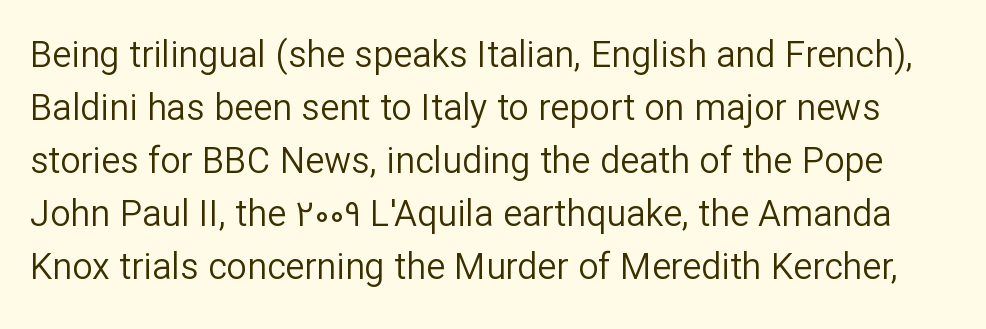
{"serif": "no", "italic": "no", "bold": "no", "weight": "regular", "width": "normal", "stroke_contrast": "low", "x_height": "medium", "monospaced": "no", "underline": "no", "line_spacing": "normal", "line_spacing_ratio": 1.47, "letter_spacing": "normal", "letter_spacing_em": 0.0, "glyph_px": 36}
